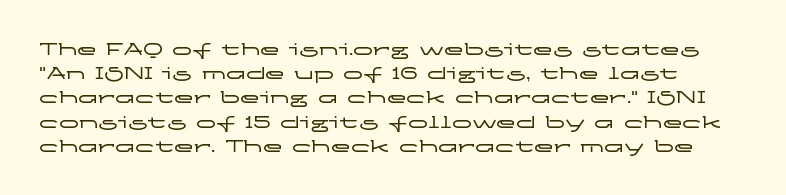
Q: Is the text italic (slanted)? A: No, it is upright.
Q: Is the text underlined? A: No.
Q: Is the spacing between letters normal or unusually wide? A: Normal.
